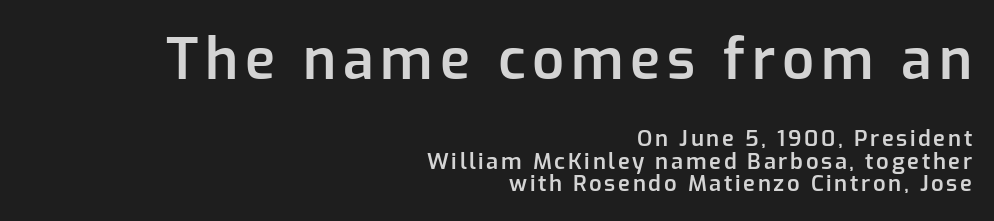
Q: Is the text bold? A: Semi-bold.
Q: Is the text italic (slanted)? A: No, it is upright.
Q: Is the typeface a serif or a sans-serif typeface? A: Sans-serif.
Q: Is the text underlined? A: No.
Q: How is the paragraph aligned? A: Right-aligned.
Q: Is the spacing between lines tight, normal or loose? A: Tight.
Q: Which block of text is set in a larger size, the first (top) or the second (bottom)? A: The first (top) one.
Q: Width (condensed, normal, or wide)? A: Normal.
Q: Stroke contrast? A: Low.
Q: x-height? A: Medium.
Q: Monospaced? A: No.
